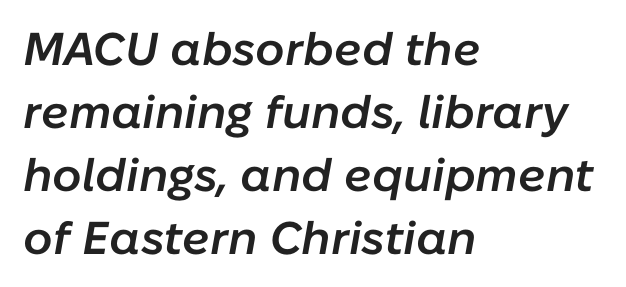
The image shows 46 px semibold type, italic (leaning right); set left-aligned, normal line spacing (1.37x), normal letter spacing, not underlined; low stroke contrast and a medium x-height.
